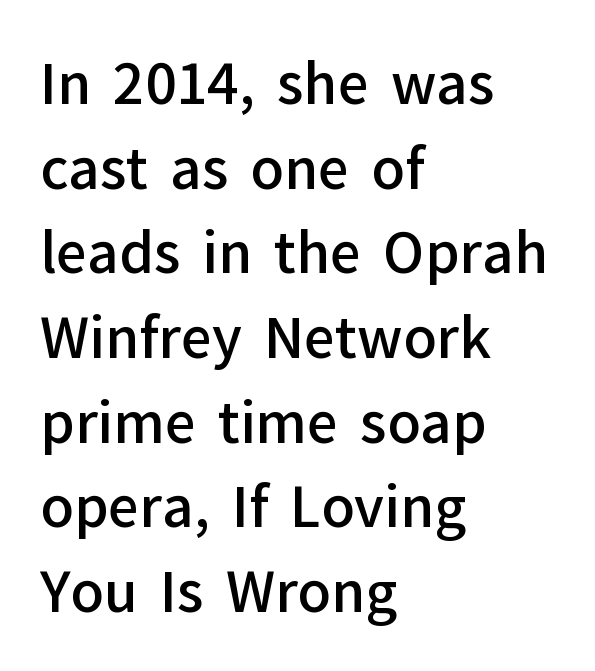
{"serif": "no", "italic": "no", "bold": "semi", "weight": "semibold", "width": "normal", "stroke_contrast": "low", "x_height": "medium", "monospaced": "no", "underline": "no", "align": "left", "line_spacing": "normal", "line_spacing_ratio": 1.54, "letter_spacing": "normal", "letter_spacing_em": 0.0, "glyph_px": 55}
